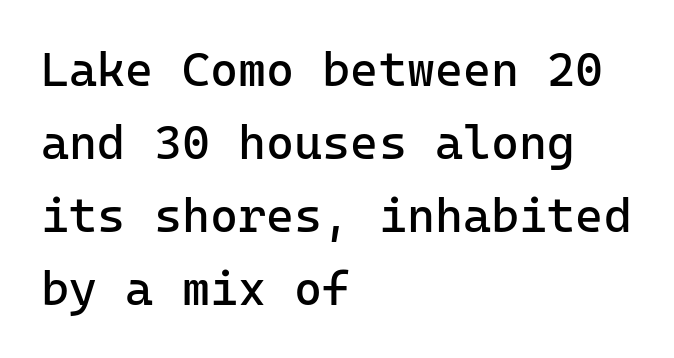
The image shows 48 px regular-weight sans-serif type, upright, monospaced; set left-aligned, normal line spacing (1.52x), normal letter spacing, not underlined; low stroke contrast and a medium x-height.
